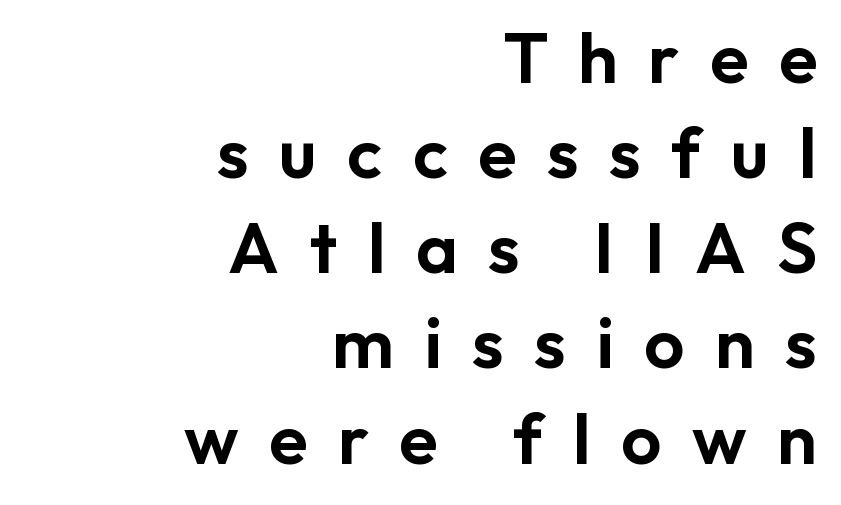
{"serif": "no", "italic": "no", "width": "normal", "stroke_contrast": "low", "x_height": "medium", "monospaced": "no", "underline": "no", "align": "right", "line_spacing": "normal", "line_spacing_ratio": 1.34, "letter_spacing": "wide", "letter_spacing_em": 0.43, "glyph_px": 71}
